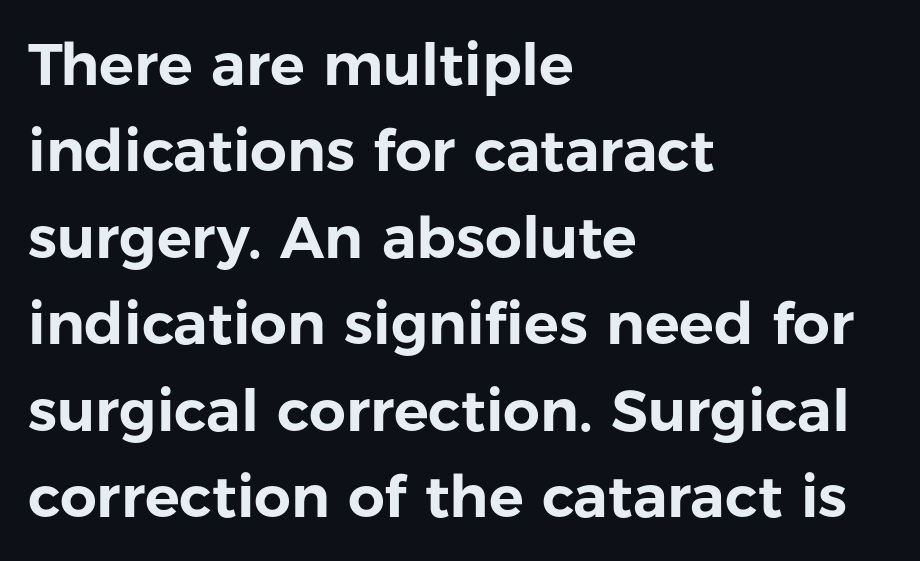
{"serif": "no", "italic": "no", "width": "normal", "stroke_contrast": "low", "x_height": "medium", "monospaced": "no", "underline": "no", "align": "left", "line_spacing": "normal", "line_spacing_ratio": 1.49, "letter_spacing": "normal", "letter_spacing_em": 0.0, "glyph_px": 58}
